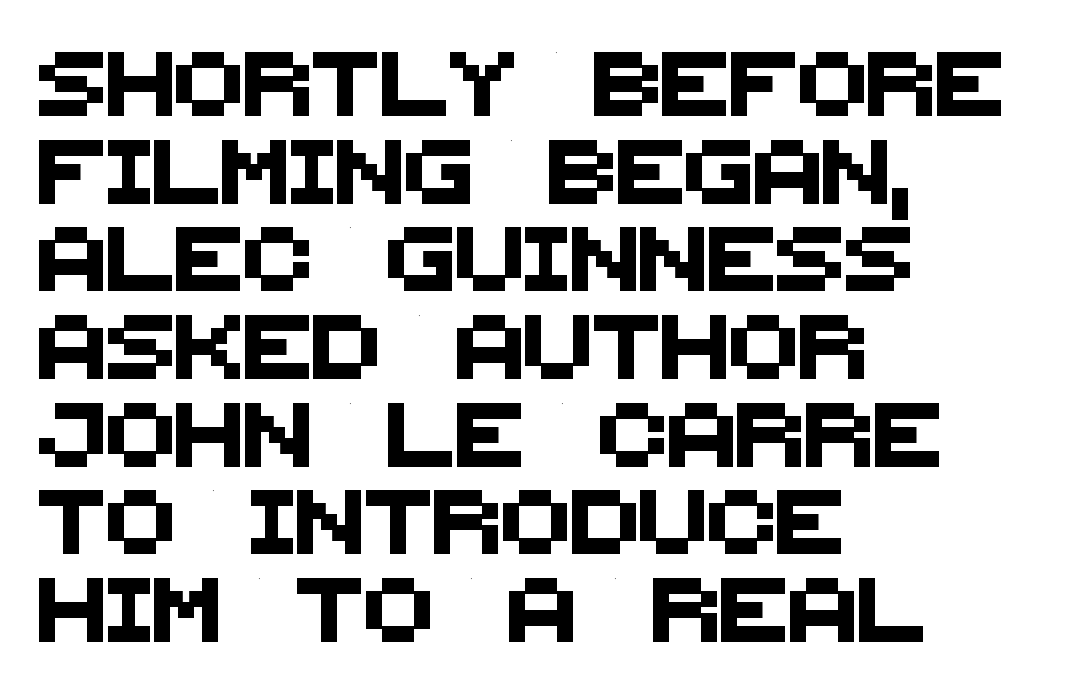
Does the type have serifs? No, each stem ends abruptly. Where is the straight margin? On the left. This sample has the flowing, uneven cadence of proportional lettering. Honestly, there is no underline to notice here at all. The rendering keeps characters at their native spacing. Leading matches the norm, producing a regular column.
